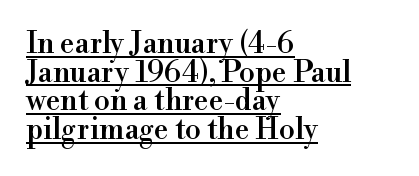
Q: Is the text italic (slanted)? A: No, it is upright.
Q: Is the typeface a serif or a sans-serif typeface? A: Serif.
Q: Is the text underlined? A: Yes.
Q: How is the paragraph aligned? A: Left-aligned.
Q: Is the spacing between letters normal or unusually wide? A: Normal.
Q: Is the spacing between lines tight, normal or loose? A: Tight.
Q: Width (condensed, normal, or wide)? A: Normal.
Q: Stroke contrast? A: High.
Q: x-height? A: Small.
Q: Monospaced? A: No.
